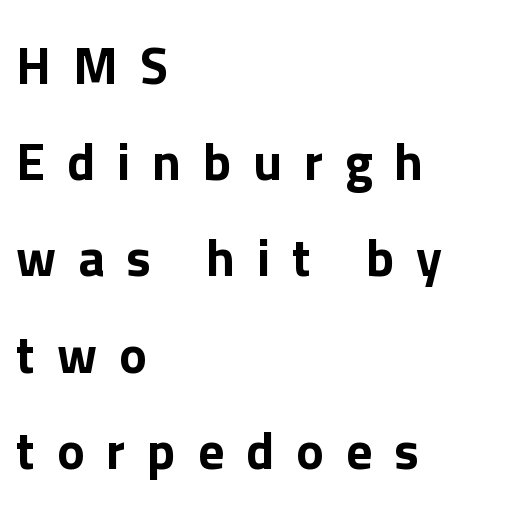
{"serif": "no", "italic": "no", "width": "normal", "stroke_contrast": "low", "x_height": "medium", "monospaced": "no", "underline": "no", "align": "left", "line_spacing_ratio": 1.85, "letter_spacing": "wide", "letter_spacing_em": 0.42, "glyph_px": 52}
